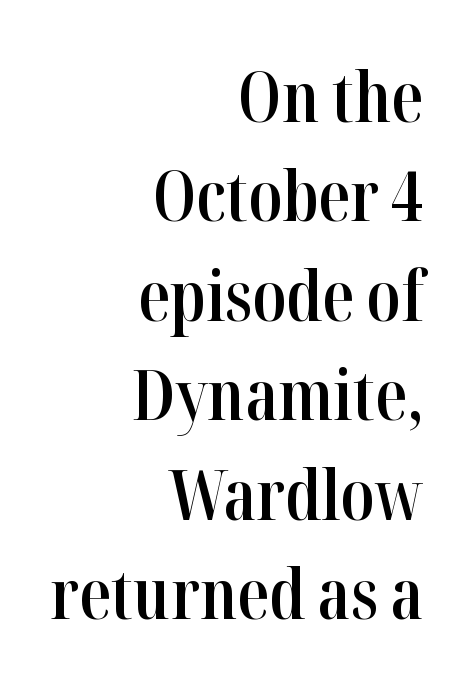
Q: Is the text bold? A: Semi-bold.
Q: Is the text italic (slanted)? A: No, it is upright.
Q: Is the typeface a serif or a sans-serif typeface? A: Serif.
Q: Is the text underlined? A: No.
Q: How is the paragraph aligned? A: Right-aligned.
Q: Is the spacing between letters normal or unusually wide? A: Normal.
Q: Is the spacing between lines tight, normal or loose? A: Normal.
Q: Width (condensed, normal, or wide)? A: Condensed.
Q: Stroke contrast? A: High.
Q: x-height? A: Medium.
Q: Monospaced? A: No.
